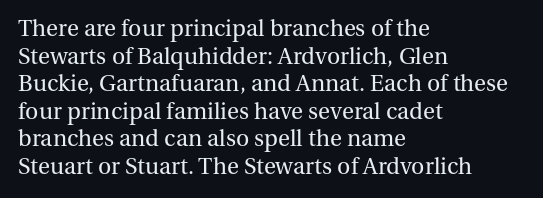
{"italic": "no", "bold": "no", "underline": "no", "align": "left", "line_spacing_ratio": 1.2, "letter_spacing": "normal", "letter_spacing_em": 0.0, "glyph_px": 23}
